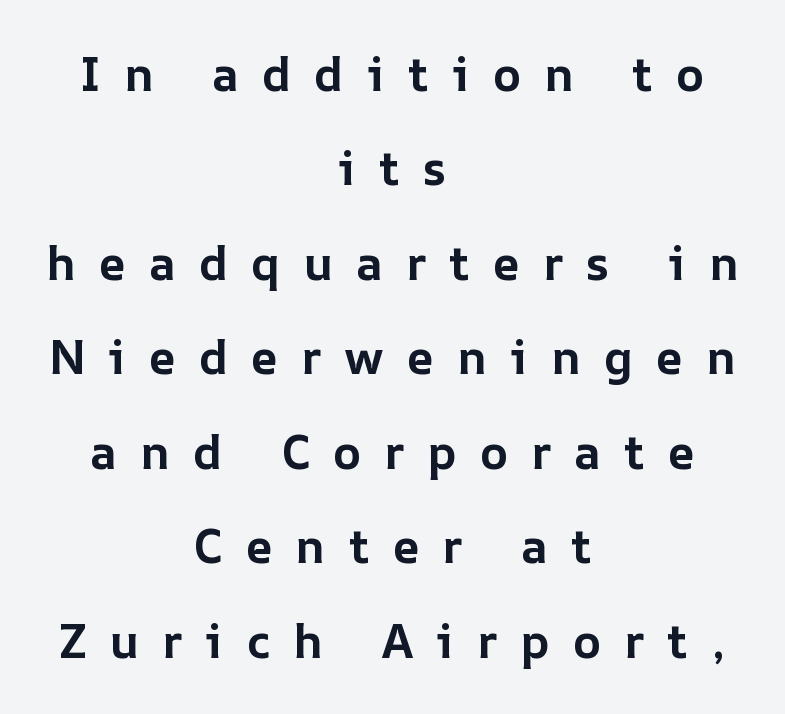
Compared with a flush-left layout, this one balances lines on the center instead. The characters look thick and weighty, a clear bold. Leading is clearly above the norm, producing a sparse column. The line texture is sparse and dotted thanks to wide tracking. Posture: upright roman.
